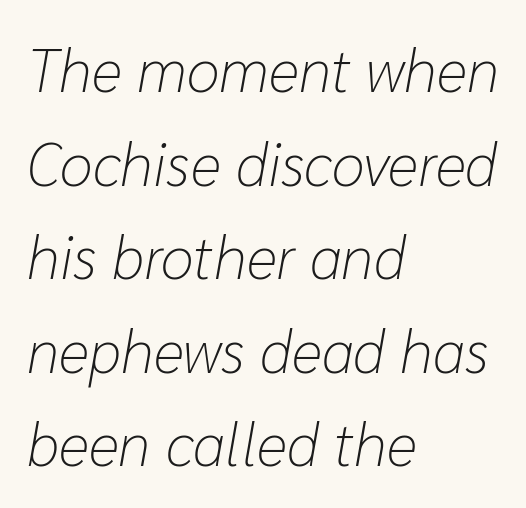
Each line starts at the same left margin while the right side varies. Is this a fixed-width face? No — the glyphs have proportional, varying widths. A bare baseline throughout the passage. The face used here is rendered with its standard letterfit.
